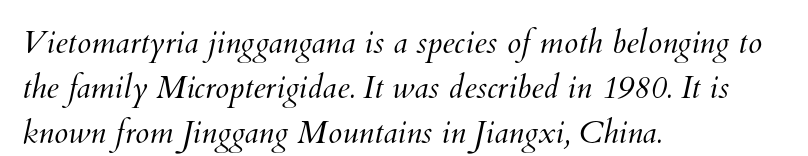
A classic flush-left, rag-right setting is used for this passage. Rule under the text: the space is simply empty. The weight would be labelled regular, book, light, or lighter still. Looks like regular typesetting: each glyph gets only the width it needs. The rows are spaced the way most documents space them. Short note: letters normally spaced.
